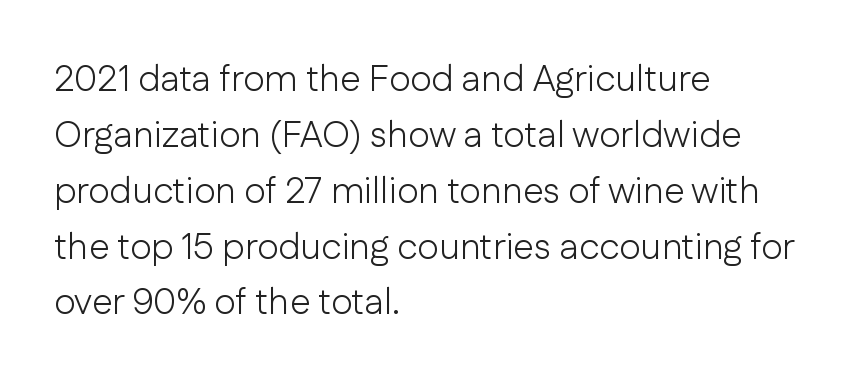
{"serif": "no", "italic": "no", "bold": "no", "weight": "light", "width": "normal", "stroke_contrast": "low", "x_height": "medium", "monospaced": "no", "underline": "no", "align": "left", "line_spacing": "normal", "line_spacing_ratio": 1.51, "letter_spacing": "normal", "letter_spacing_em": 0.0, "glyph_px": 37}
